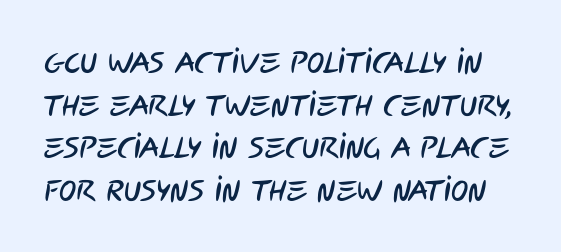
Grotesque or geometric, the face here clearly has no serifs. Successive baselines arrive at the customary interval. The letters advance in unequal steps, a hallmark of proportional type. Characters follow at the spacing the type designer built in. Beneath every word, the page is bare.
